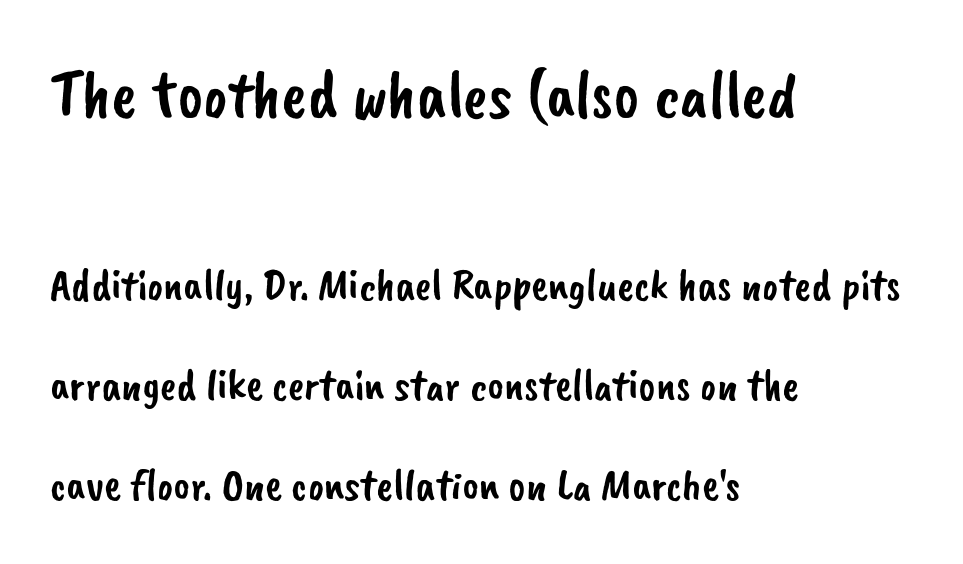
The image shows 68 px sans-serif type; set left-aligned, loose line spacing (2.22x), normal letter spacing, not underlined; the first (top) block is 1.51x larger; low stroke contrast and a small x-height.
